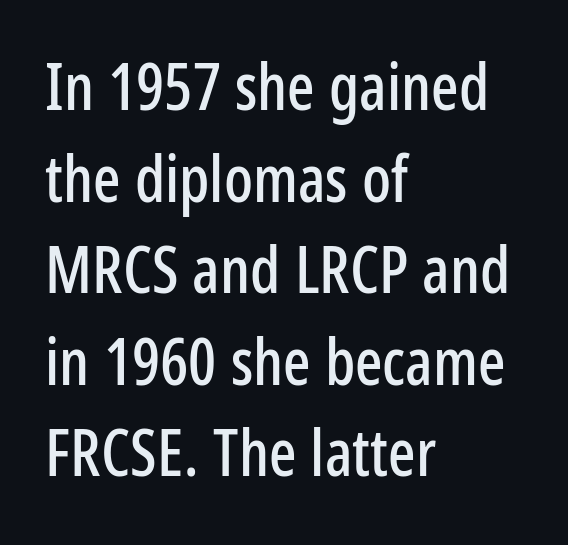
The image shows 64 px condensed sans-serif type, upright; set left-aligned, normal line spacing (1.43x), normal letter spacing, not underlined; low stroke contrast and a medium x-height.
